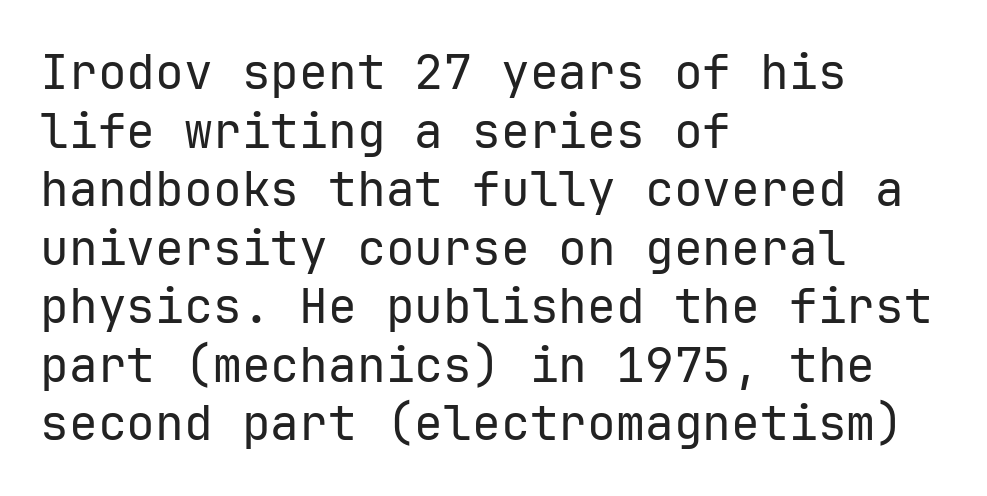
The words here are not underlined. Tracking here is standard; glyphs follow each other at the usual distance. Is this a heavy cut? Hardly; it is regular or lighter. The font family rendered here belongs to the sans-serif group. This sample uses an upright cut, with every glyph sitting square on the baseline. Reading down the block, your eye returns to a fixed left position each line.
